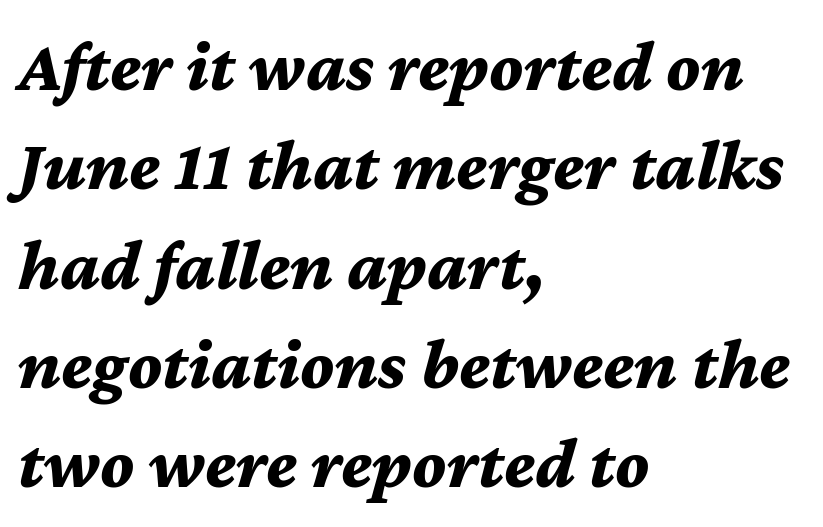
{"italic": "yes", "lean": "right", "slant_degrees": 12, "bold": "yes", "weight": "bold", "width": "normal", "stroke_contrast": "medium", "x_height": "medium", "monospaced": "no", "underline": "no", "align": "left", "line_spacing": "normal", "line_spacing_ratio": 1.36, "letter_spacing": "normal", "letter_spacing_em": 0.0, "glyph_px": 73}
